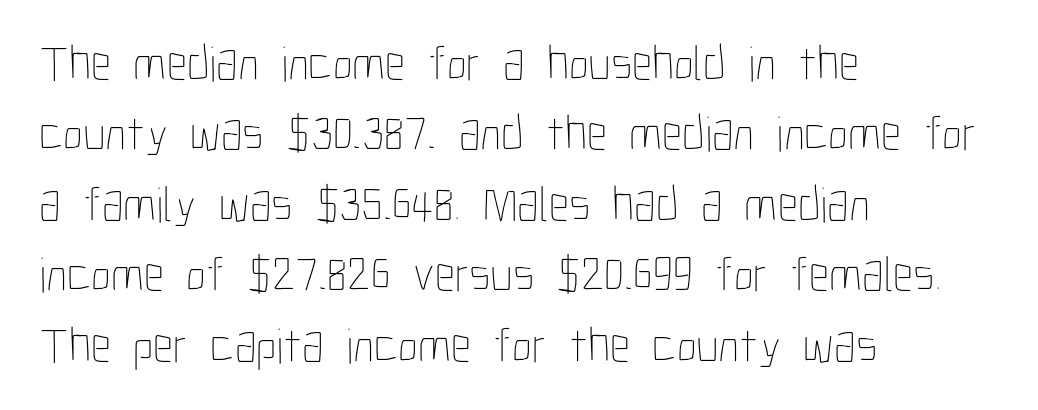
The image shows 50 px thin, condensed type, upright; set left-aligned, normal line spacing (1.41x), normal letter spacing, not underlined; low stroke contrast and a medium x-height.
